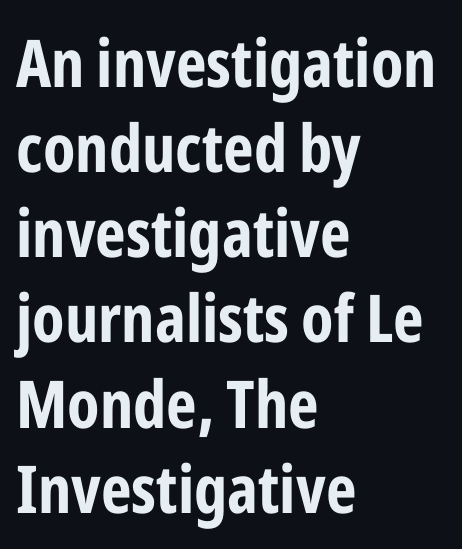
This rendering uses left alignment, leaving the right contour irregular. It's the straight-up-and-down kind of type. Set as a true bold cut, around the 700 mark. Note the varied advance widths — an 'i' is clearly narrower than an 'm'. Nothing sits at the stroke ends, so this counts as sans-serif. Regular leading.
